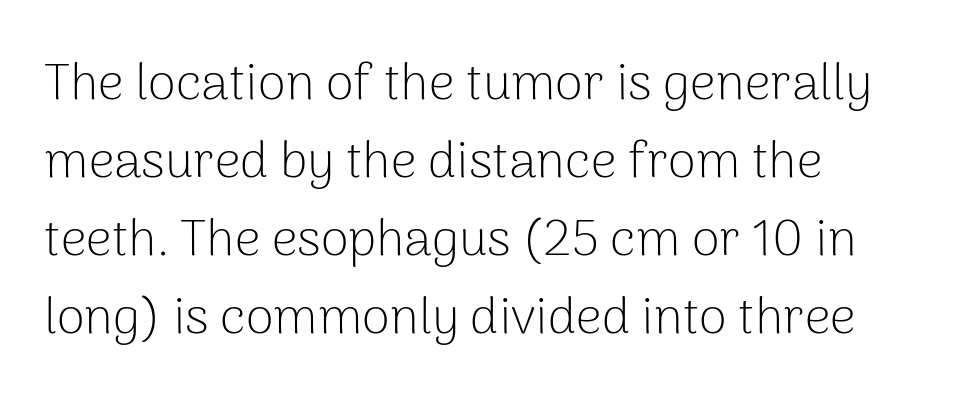
The image shows 51 px light sans-serif type, upright; set left-aligned, normal line spacing (1.53x), normal letter spacing, not underlined; low stroke contrast and a medium x-height.
